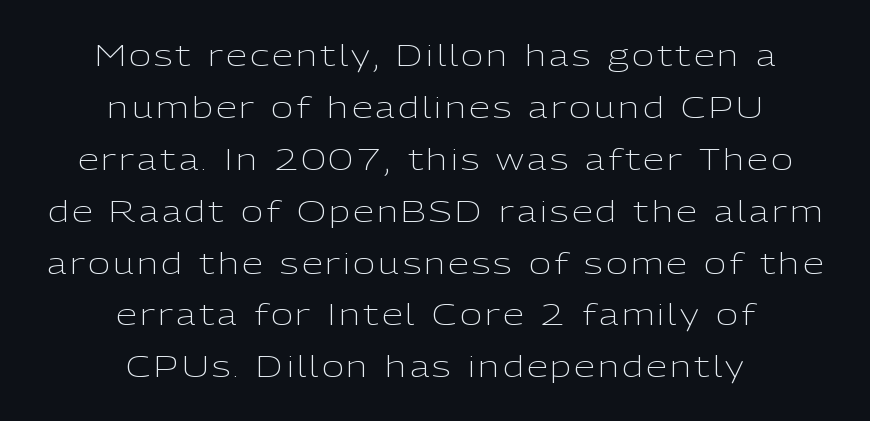
The image shows 30 px light sans-serif type, upright; set centered, line spacing 1.73x, not underlined; low stroke contrast and a medium x-height.
